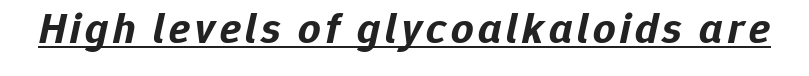
The image shows 44 px bold type, italic (leaning right); set underlined; low stroke contrast and a medium x-height.
